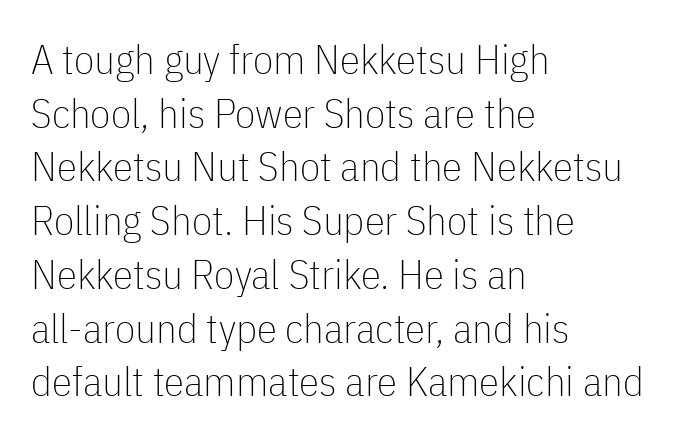
This sample uses an upright cut, with every glyph sitting square on the baseline. The rendering uses natural spacing where letterforms have individual widths. Stroke terminals: plain, sans-serif. Stems here are at most as thick as an everyday book face.
